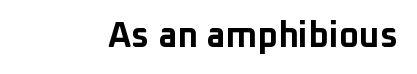
The image shows 35 px bold sans-serif type, upright; set normal letter spacing, not underlined; low stroke contrast and a medium x-height.
